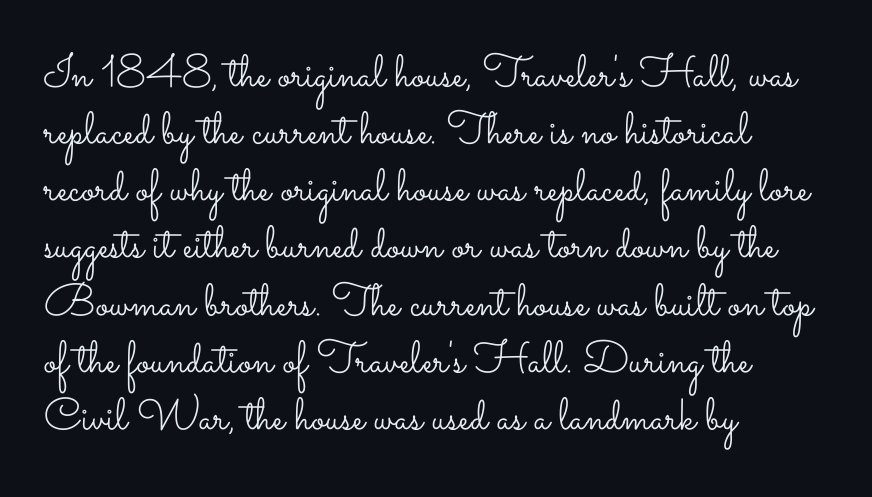
The image shows 45 px light, wide type; set left-aligned, normal line spacing (1.27x), normal letter spacing, not underlined; low stroke contrast and a small x-height.
